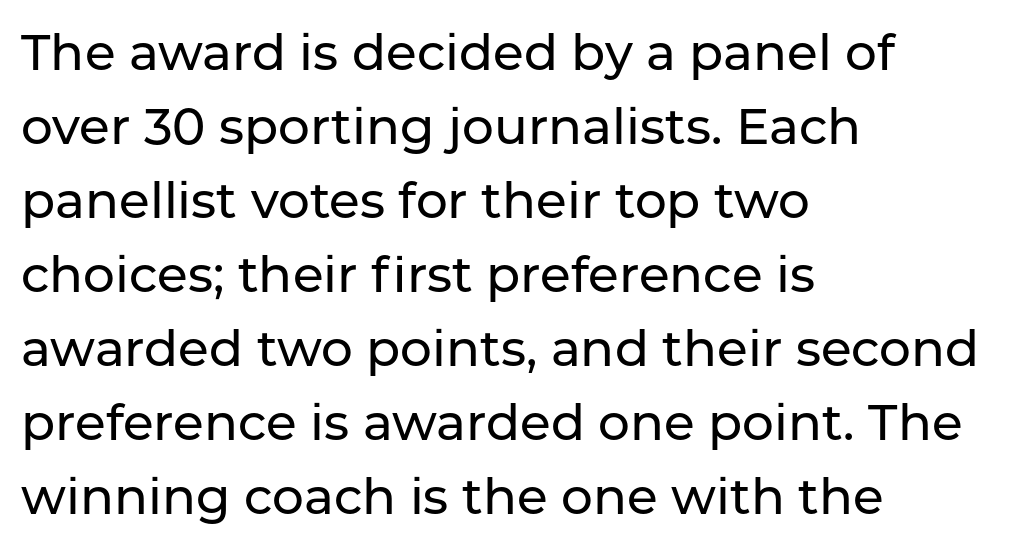
The type sits square on the baseline with zero lean. Words float on clear page, feet unadorned. Is there much room between lines? A standard amount, neither cramped nor airy. A typesetter would call this proportional, since set widths differ per character. Tracking here is standard; glyphs follow each other at the usual distance. Layout note: lines flush left.
